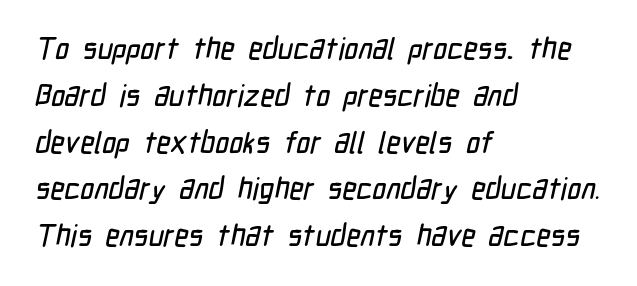
The image shows 30 px condensed sans-serif type; set left-aligned, normal line spacing (1.56x), normal letter spacing, not underlined; low stroke contrast and a medium x-height.
